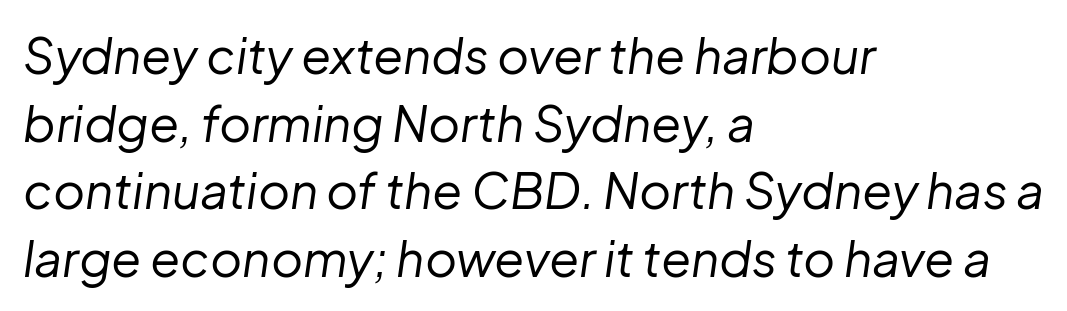
The image shows 49 px regular-weight type, italic (leaning right); set left-aligned, normal line spacing (1.38x), normal letter spacing, not underlined; low stroke contrast and a medium x-height.
